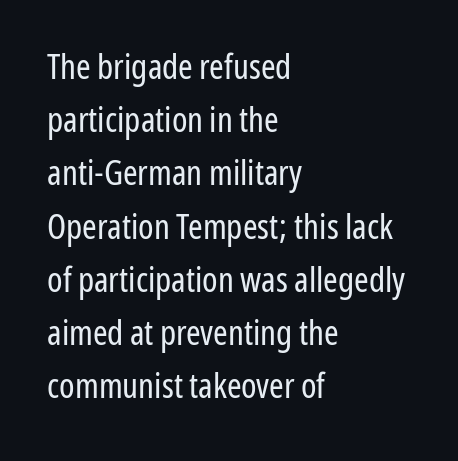
Q: Is the text bold? A: No.
Q: Is the text italic (slanted)? A: No, it is upright.
Q: Is the typeface a serif or a sans-serif typeface? A: Sans-serif.
Q: Is the text underlined? A: No.
Q: How is the paragraph aligned? A: Left-aligned.
Q: Is the spacing between letters normal or unusually wide? A: Normal.
Q: Is the spacing between lines tight, normal or loose? A: Normal.
Q: Width (condensed, normal, or wide)? A: Condensed.
Q: Stroke contrast? A: Low.
Q: x-height? A: Medium.
Q: Monospaced? A: No.
